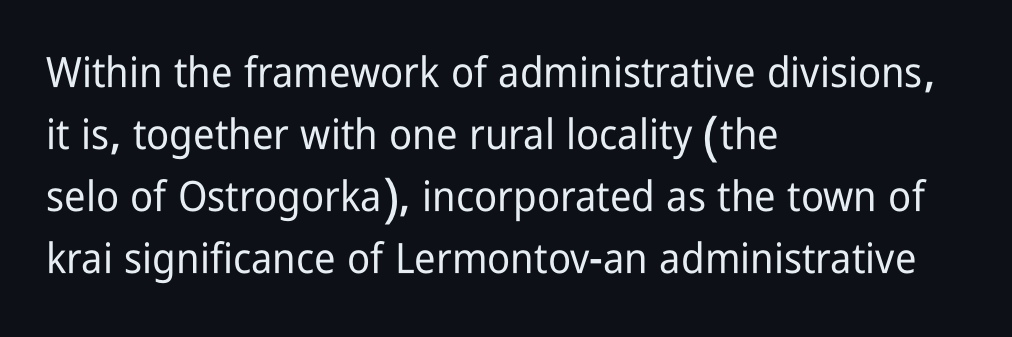
Q: Is the text italic (slanted)? A: No, it is upright.
Q: Is the typeface a serif or a sans-serif typeface? A: Sans-serif.
Q: Is the text underlined? A: No.
Q: How is the paragraph aligned? A: Left-aligned.
Q: Is the spacing between letters normal or unusually wide? A: Normal.
Q: Is the spacing between lines tight, normal or loose? A: Normal.
Q: Width (condensed, normal, or wide)? A: Condensed.
Q: Stroke contrast? A: Low.
Q: x-height? A: Medium.
Q: Monospaced? A: No.
